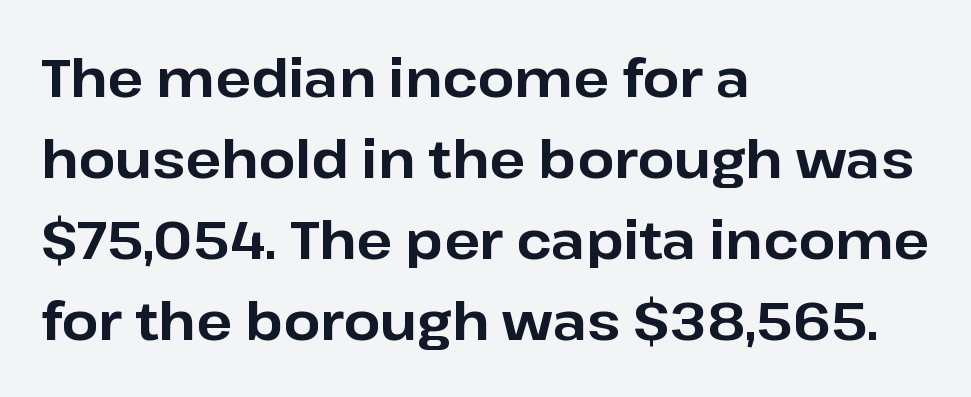
Q: Is the text bold? A: Yes.
Q: Is the text italic (slanted)? A: No, it is upright.
Q: Is the typeface a serif or a sans-serif typeface? A: Sans-serif.
Q: Is the text underlined? A: No.
Q: How is the paragraph aligned? A: Left-aligned.
Q: Is the spacing between letters normal or unusually wide? A: Normal.
Q: Is the spacing between lines tight, normal or loose? A: Normal.
Q: Width (condensed, normal, or wide)? A: Normal.
Q: Stroke contrast? A: Low.
Q: x-height? A: Medium.
Q: Monospaced? A: No.
